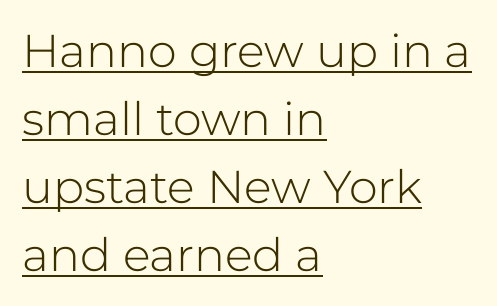
{"serif": "no", "italic": "no", "bold": "no", "weight": "light", "width": "normal", "stroke_contrast": "low", "x_height": "medium", "monospaced": "no", "underline": "yes", "align": "left", "line_spacing": "normal", "line_spacing_ratio": 1.48, "letter_spacing": "normal", "letter_spacing_em": 0.0, "glyph_px": 46}
